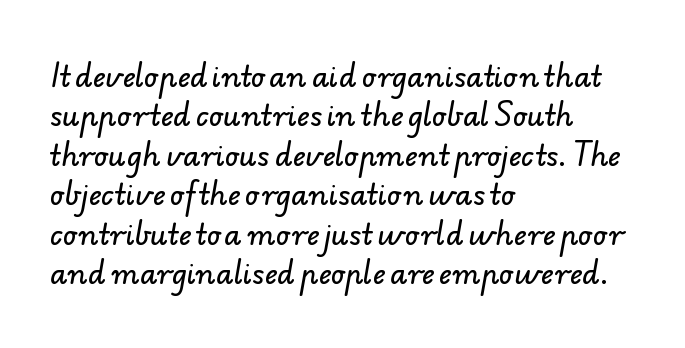
The horizontal fit of the characters is conventional and even. Successive baselines arrive at the customary interval. The lines are quadded left. Unmarked baselines from the first word to the last. Think of a printed novel: that variable character pitch is what you see here. Serif or sans? Sans — the stroke terminals are bare.
